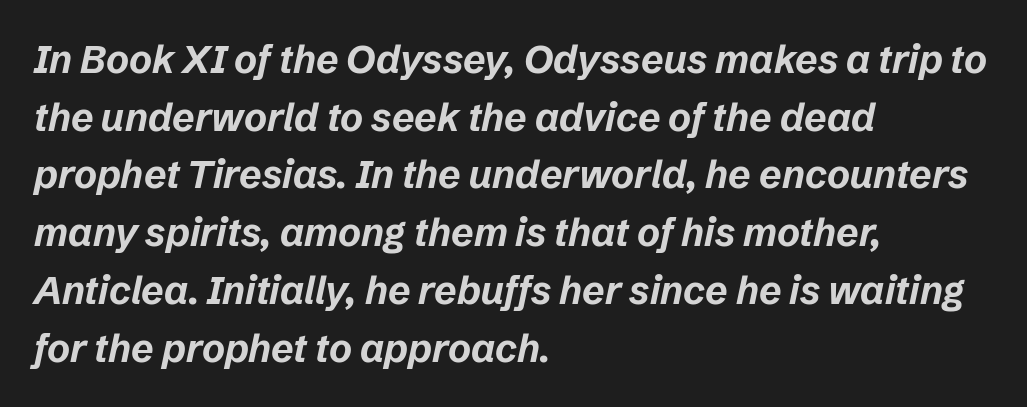
In terms of letterspacing, this is plain default setting. The lines sit at an ordinary, default distance from one another. Character widths vary here, with narrow letters taking less room than wide ones. No word sits above an underline.
